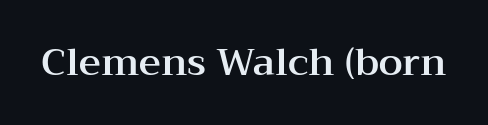
Posture: straight, roman, zero tilt. What stands out about the letter spacing? Nothing — it is the standard amount. In terms of letterform style, serifs are clearly present. Character widths vary here, with narrow letters taking less room than wide ones. Nobody drew a line under any word here.
